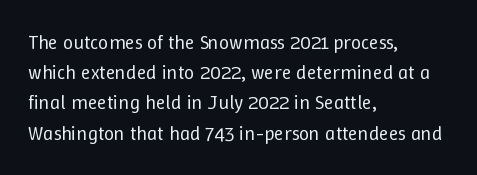
The image shows 20 px text type, upright; set left-aligned, normal line spacing (1.51x), normal letter spacing, not underlined.
